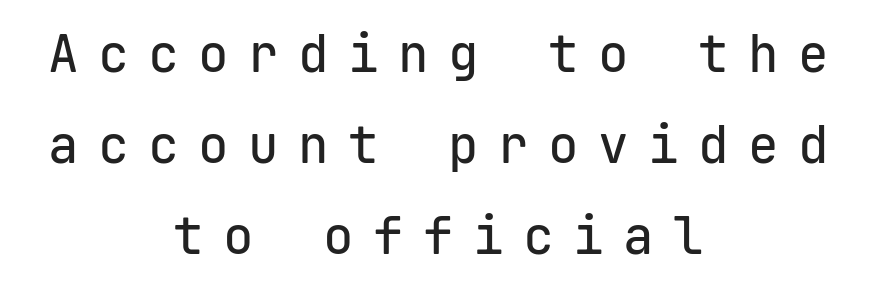
The image shows 51 px sans-serif type, upright, monospaced; set centered, line spacing 1.78x, unusually wide letter spacing (+0.38 em), not underlined; low stroke contrast and a medium x-height.
